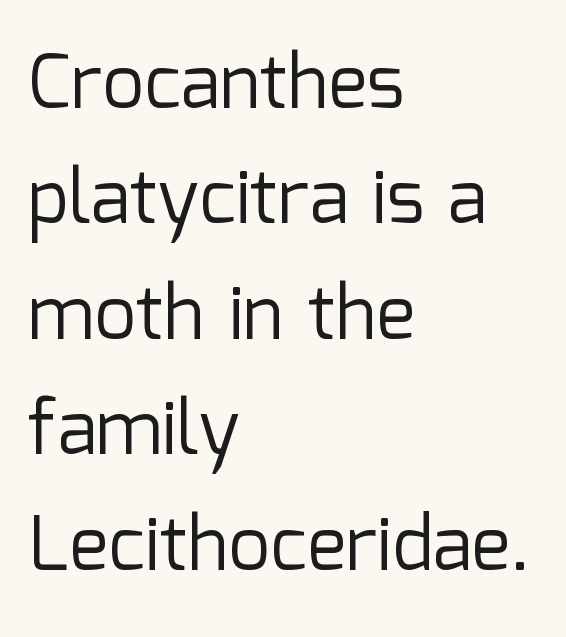
{"serif": "no", "italic": "no", "bold": "no", "weight": "regular", "width": "normal", "stroke_contrast": "low", "x_height": "medium", "monospaced": "no", "underline": "no", "align": "left", "line_spacing": "normal", "line_spacing_ratio": 1.56, "letter_spacing": "normal", "letter_spacing_em": 0.0, "glyph_px": 74}
